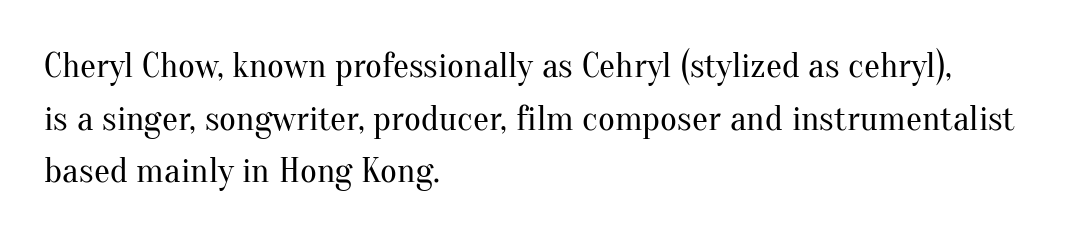
Does the leading feel generous? No, just average. Where is the straight margin? On the left. Words appear dense and cohesive because spacing is normal. The face used here is proportionally spaced, like ordinary book or web type.
